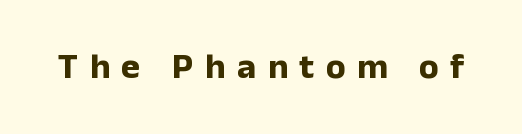
The image shows 36 px bold sans-serif type, upright; set unusually wide letter spacing (+0.32 em), not underlined; low stroke contrast and a medium x-height.
